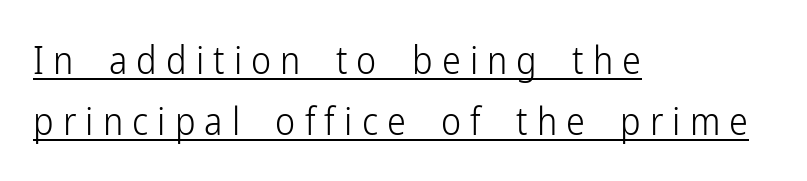
The lines are quadded left. In terms of letterspacing, this is a distinctly airy, spread setting. Is this a heavy cut? Hardly; it is regular or lighter. A baseline rule has been typeset under these characters.
